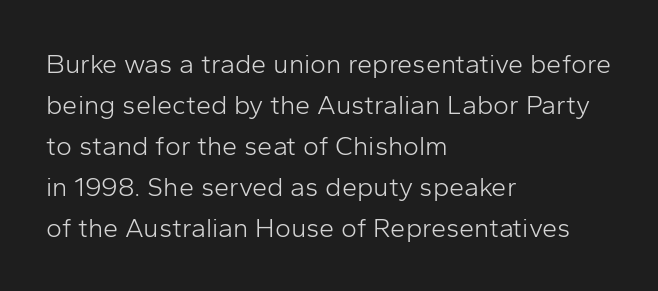
On a weight scale, this lands at 450 or below. The passage shown has conventional tracking throughout. A normal amount of white space separates one row of letters from the next. The rag falls on the right side of this text block.
